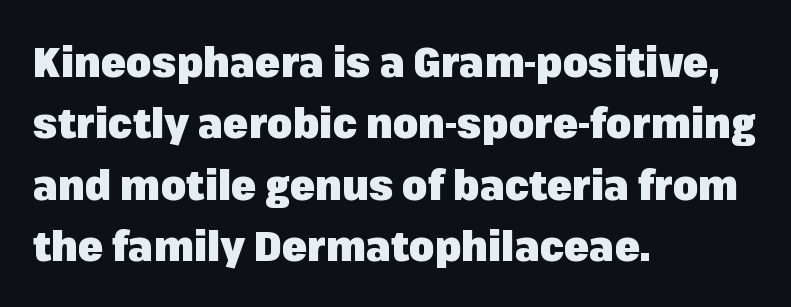
Q: Is the text bold? A: Yes.
Q: Is the text italic (slanted)? A: No, it is upright.
Q: Is the typeface a serif or a sans-serif typeface? A: Sans-serif.
Q: Is the text underlined? A: No.
Q: How is the paragraph aligned? A: Left-aligned.
Q: Is the spacing between letters normal or unusually wide? A: Normal.
Q: Is the spacing between lines tight, normal or loose? A: Normal.
Q: Width (condensed, normal, or wide)? A: Normal.
Q: Stroke contrast? A: Low.
Q: x-height? A: Medium.
Q: Monospaced? A: No.
